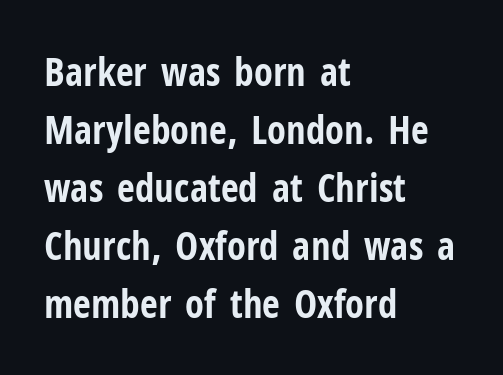
The image shows 39 px bold, condensed sans-serif type, upright; set left-aligned, normal line spacing (1.49x), normal letter spacing, not underlined; low stroke contrast and a medium x-height.
